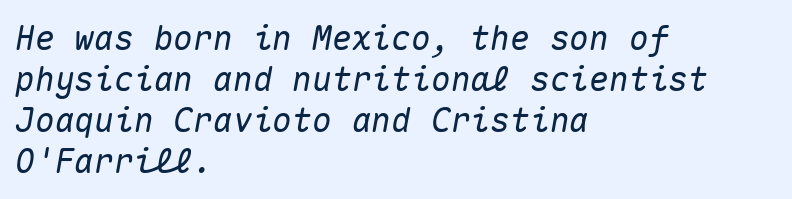
{"italic": "yes", "lean": "right", "slant_degrees": 10, "width": "normal", "stroke_contrast": "medium", "x_height": "medium", "monospaced": "yes", "underline": "no", "align": "left", "line_spacing_ratio": 1.24, "letter_spacing": "normal", "letter_spacing_em": 0.0, "glyph_px": 33}
